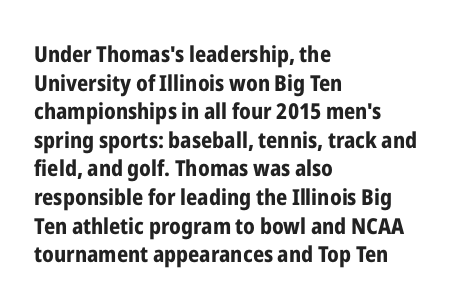
Q: Is the text bold? A: Yes.
Q: Is the text italic (slanted)? A: No, it is upright.
Q: Is the text underlined? A: No.
Q: How is the paragraph aligned? A: Left-aligned.
Q: Is the spacing between letters normal or unusually wide? A: Normal.
Q: Is the spacing between lines tight, normal or loose? A: Normal.
